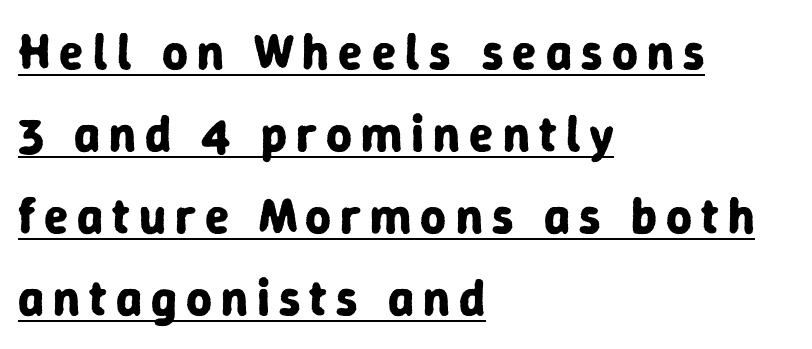
The glyphs are accompanied by a horizontal stroke just below them. Think of a printed novel: that variable character pitch is what you see here. The characters look thick and weighty, a clear bold. Notice how descenders clear the ascenders below comfortably — that's standard leading. Italic: no, the glyphs are upright roman.
